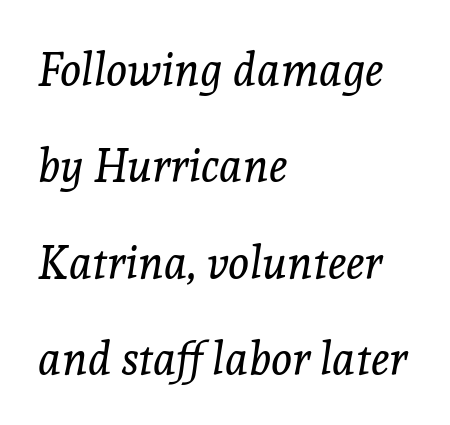
Q: Is the text bold? A: No.
Q: Is the text italic (slanted)? A: Yes, it leans right by about 8 degrees.
Q: Is the typeface a serif or a sans-serif typeface? A: Serif.
Q: Is the text underlined? A: No.
Q: How is the paragraph aligned? A: Left-aligned.
Q: Is the spacing between letters normal or unusually wide? A: Normal.
Q: Is the spacing between lines tight, normal or loose? A: Loose.
Q: Width (condensed, normal, or wide)? A: Normal.
Q: x-height? A: Medium.
Q: Monospaced? A: No.
